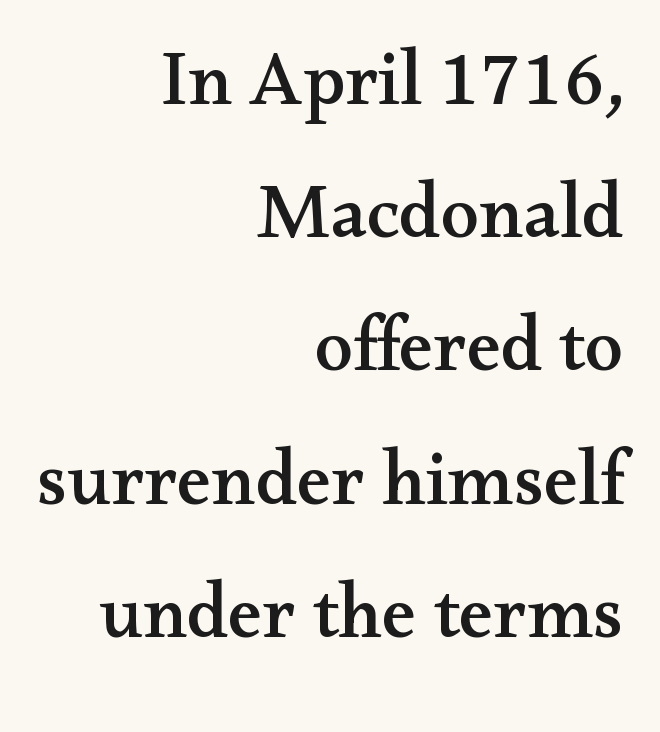
This is roman type, the default non-slanted kind. Unlike a clean sans, this face finishes its strokes with serifs. The letterforms sit shoulder to shoulder at normal distance. The baseline area is clear. Is the block centered? No — it sits flush against the right margin. Varying glyph widths throughout — classic text-font behaviour.
